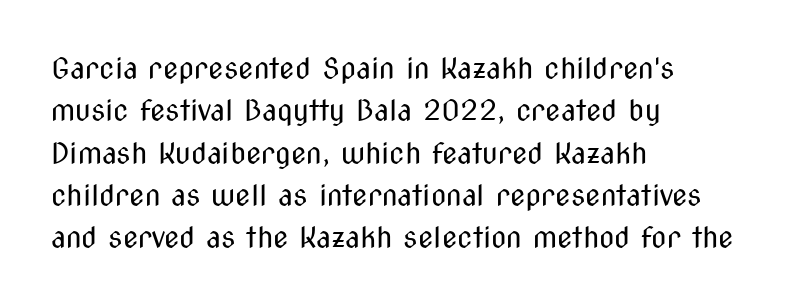
{"serif": "no", "italic": "no", "bold": "no", "weight": "regular", "width": "condensed", "stroke_contrast": "medium", "x_height": "medium", "monospaced": "no", "underline": "no", "align": "left", "line_spacing": "normal", "line_spacing_ratio": 1.51, "letter_spacing": "normal", "letter_spacing_em": 0.0, "glyph_px": 28}
